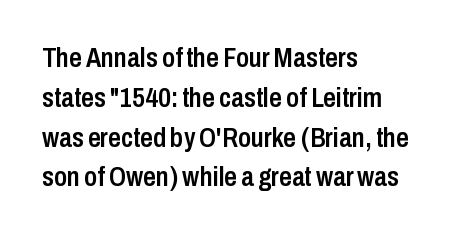
Q: Is the text bold? A: Semi-bold.
Q: Is the text italic (slanted)? A: No, it is upright.
Q: Is the typeface a serif or a sans-serif typeface? A: Sans-serif.
Q: Is the text underlined? A: No.
Q: How is the paragraph aligned? A: Left-aligned.
Q: Is the spacing between letters normal or unusually wide? A: Normal.
Q: Is the spacing between lines tight, normal or loose? A: Normal.
Q: Width (condensed, normal, or wide)? A: Condensed.
Q: Stroke contrast? A: Low.
Q: x-height? A: Medium.
Q: Monospaced? A: No.
